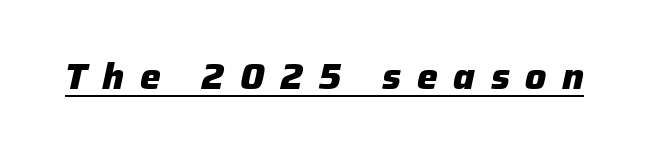
This sample carries an underscore along the baseline area. Honestly, the letter spacing is so wide it's the main thing you notice. The text carries the slant typical of an italic or oblique font. Thick stems and heavy bowls — unmistakably bold. Varying glyph widths throughout — classic text-font behaviour.
